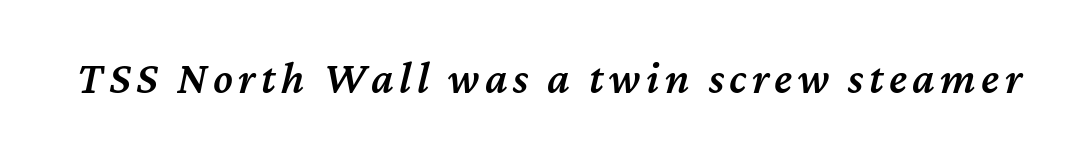
Q: Is the text bold? A: Semi-bold.
Q: Is the text italic (slanted)? A: Yes, it leans right by about 12 degrees.
Q: Is the text underlined? A: No.
Q: Width (condensed, normal, or wide)? A: Normal.
Q: Stroke contrast? A: Medium.
Q: x-height? A: Medium.
Q: Monospaced? A: No.
